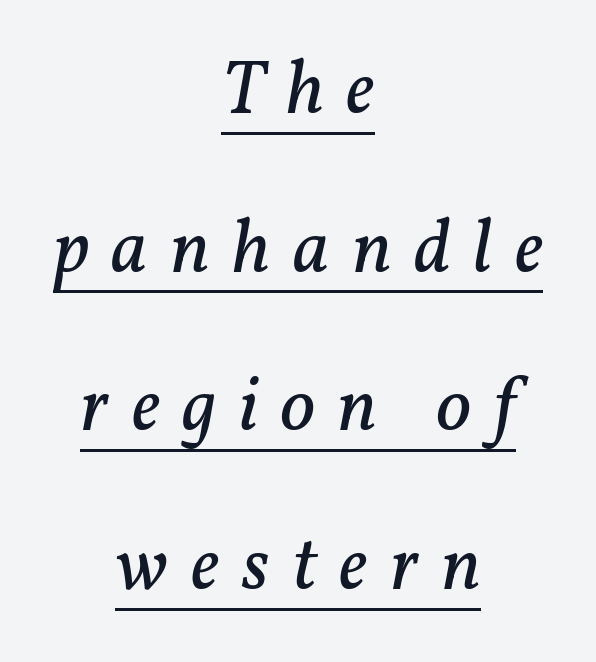
The image shows 77 px regular-weight serif type, italic (leaning right); set centered, loose line spacing (2.06x), unusually wide letter spacing (+0.29 em), underlined; low stroke contrast and a medium x-height.
